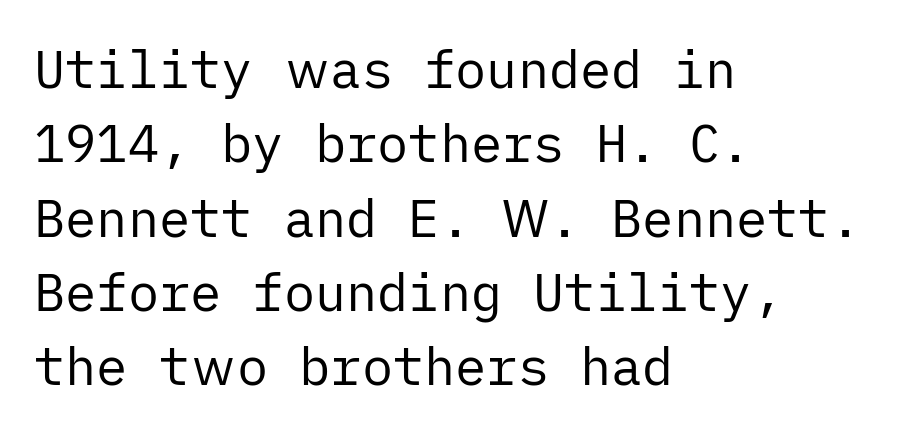
{"serif": "no", "italic": "no", "bold": "no", "weight": "regular", "width": "normal", "stroke_contrast": "low", "x_height": "medium", "underline": "no", "align": "left", "line_spacing": "normal", "line_spacing_ratio": 1.43, "letter_spacing": "normal", "letter_spacing_em": 0.0, "glyph_px": 52}
